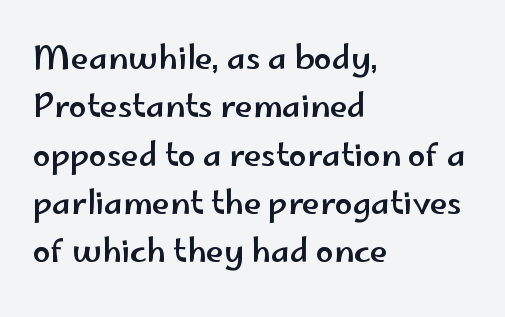
Decoration check: the copy has no underline. Designer's note — italics off, roman on. If you measured baseline to baseline, you'd find a middling distance. The passage shown is typeset with a sans-serif family. Words appear dense and cohesive because spacing is normal.
